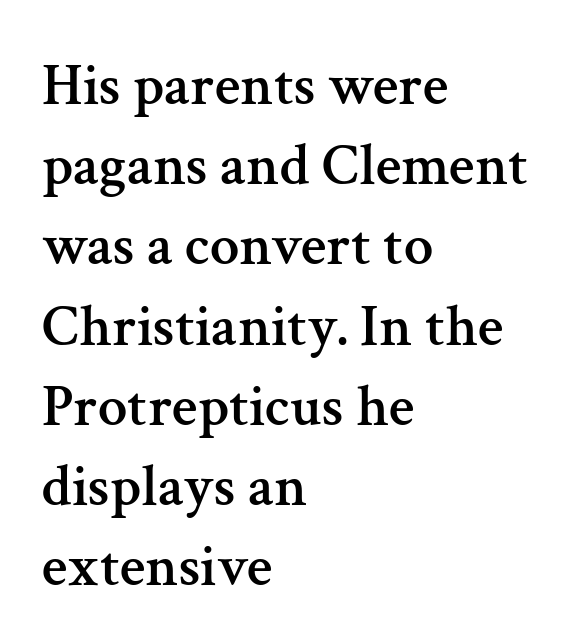
Observe the serifs anchoring each vertical stroke in this sample. Horizontal alignment here is leftward, the default for most running prose. Does the leading feel generous? No, just average. This rendering features lettering with no underline. Posture: straight, roman, zero tilt.
